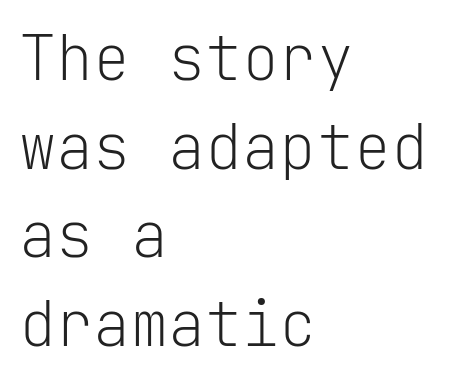
{"serif": "no", "italic": "no", "bold": "no", "weight": "light", "width": "normal", "stroke_contrast": "low", "x_height": "medium", "monospaced": "yes", "underline": "no", "align": "left", "line_spacing": "normal", "line_spacing_ratio": 1.43, "letter_spacing": "normal", "letter_spacing_em": 0.0, "glyph_px": 62}
